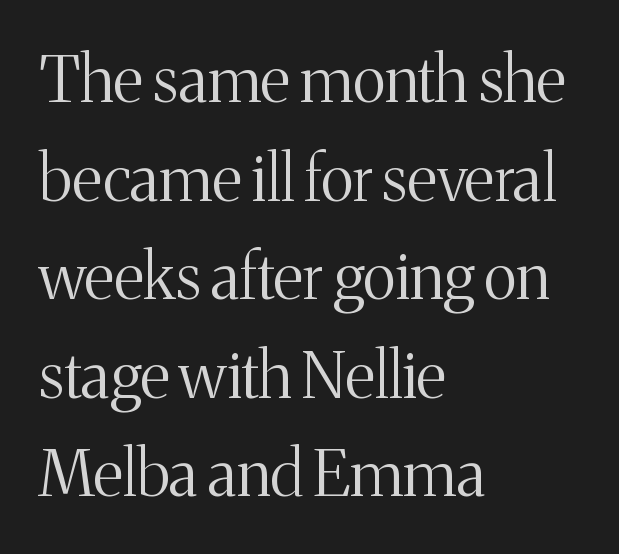
It's the straight-up-and-down kind of type. Varying glyph widths throughout — classic text-font behaviour. No word sits above an underline. The typesetter chose a ragged-right arrangement here. In terms of letterform style, serifs are clearly present.
